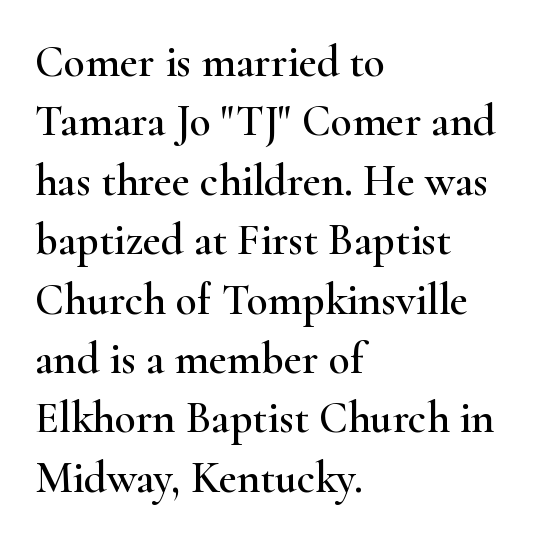
Q: Is the text italic (slanted)? A: No, it is upright.
Q: Is the typeface a serif or a sans-serif typeface? A: Serif.
Q: Is the text underlined? A: No.
Q: How is the paragraph aligned? A: Left-aligned.
Q: Is the spacing between letters normal or unusually wide? A: Normal.
Q: Is the spacing between lines tight, normal or loose? A: Normal.
Q: Width (condensed, normal, or wide)? A: Wide.
Q: Stroke contrast? A: High.
Q: x-height? A: Small.
Q: Monospaced? A: No.
